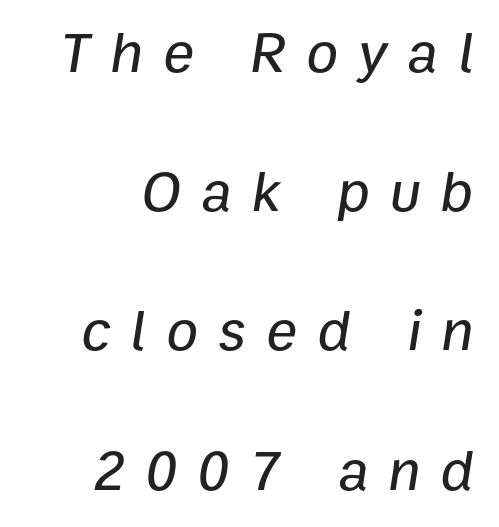
The image shows 58 px text type, italic (leaning right); set right-aligned, loose line spacing (2.4x), unusually wide letter spacing (+0.35 em), not underlined; low stroke contrast and a medium x-height.
